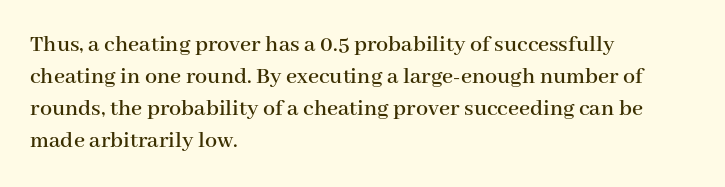
Q: Is the text italic (slanted)? A: No, it is upright.
Q: Is the text underlined? A: No.
Q: How is the paragraph aligned? A: Left-aligned.
Q: Is the spacing between letters normal or unusually wide? A: Normal.
Q: Is the spacing between lines tight, normal or loose? A: Normal.
